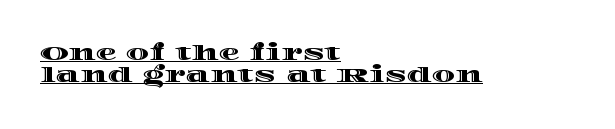
Q: Is the text italic (slanted)? A: No, it is upright.
Q: Is the text underlined? A: Yes.
Q: How is the paragraph aligned? A: Left-aligned.
Q: Is the spacing between letters normal or unusually wide? A: Normal.
Q: Is the spacing between lines tight, normal or loose? A: Tight.
